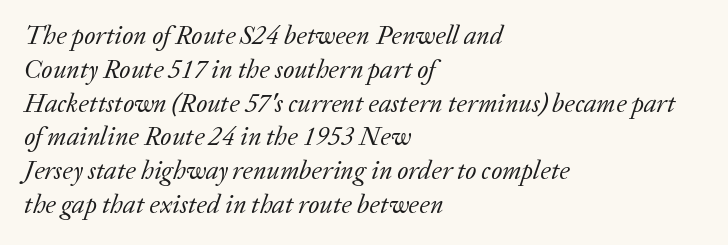
{"italic": "yes", "lean": "right", "slant_degrees": 20, "bold": "no", "underline": "no", "align": "left", "line_spacing": "normal", "line_spacing_ratio": 1.3, "letter_spacing": "normal", "letter_spacing_em": 0.0, "glyph_px": 26}
